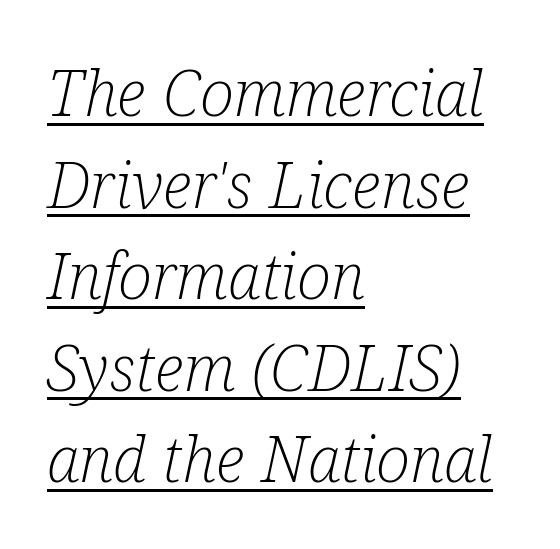
Q: Is the text bold? A: No.
Q: Is the text italic (slanted)? A: Yes, it leans right by about 12 degrees.
Q: Is the typeface a serif or a sans-serif typeface? A: Serif.
Q: Is the text underlined? A: Yes.
Q: How is the paragraph aligned? A: Left-aligned.
Q: Is the spacing between letters normal or unusually wide? A: Normal.
Q: Is the spacing between lines tight, normal or loose? A: Normal.
Q: Width (condensed, normal, or wide)? A: Condensed.
Q: Stroke contrast? A: Low.
Q: x-height? A: Medium.
Q: Monospaced? A: No.
